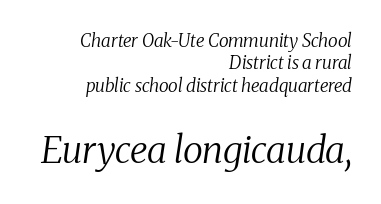
Q: Is the text bold? A: No.
Q: Is the text italic (slanted)? A: Yes, it leans right by about 8 degrees.
Q: Is the typeface a serif or a sans-serif typeface? A: Serif.
Q: Is the text underlined? A: No.
Q: How is the paragraph aligned? A: Right-aligned.
Q: Is the spacing between letters normal or unusually wide? A: Normal.
Q: Is the spacing between lines tight, normal or loose? A: Normal.
Q: Which block of text is set in a larger size, the first (top) or the second (bottom)? A: The second (bottom) one.
Q: Width (condensed, normal, or wide)? A: Normal.
Q: Stroke contrast? A: Medium.
Q: x-height? A: Medium.
Q: Monospaced? A: No.
